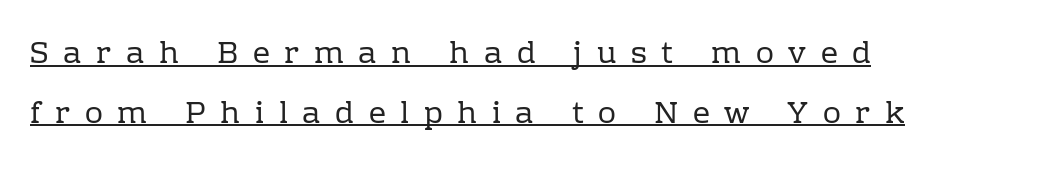
The image shows 30 px regular-weight serif type, upright; set left-aligned, loose line spacing (1.99x), unusually wide letter spacing (+0.49 em), underlined; low stroke contrast and a medium x-height.
